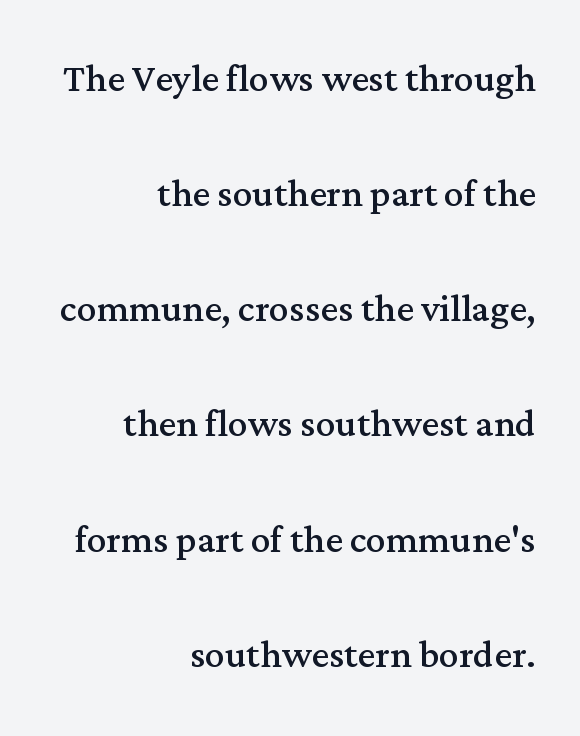
Q: Is the text bold? A: No.
Q: Is the text italic (slanted)? A: No, it is upright.
Q: Is the typeface a serif or a sans-serif typeface? A: Serif.
Q: Is the text underlined? A: No.
Q: How is the paragraph aligned? A: Right-aligned.
Q: Is the spacing between letters normal or unusually wide? A: Normal.
Q: Is the spacing between lines tight, normal or loose? A: Loose.
Q: Width (condensed, normal, or wide)? A: Normal.
Q: Stroke contrast? A: Medium.
Q: x-height? A: Medium.
Q: Monospaced? A: No.
